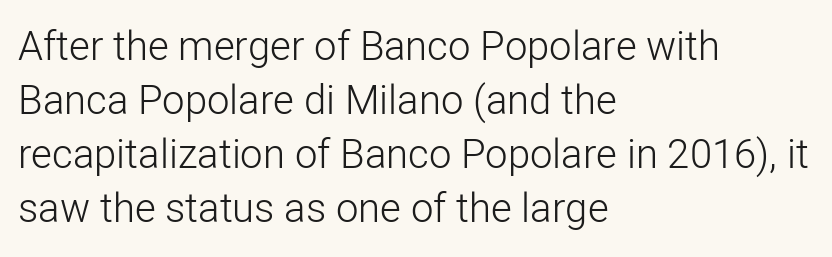
{"serif": "no", "italic": "no", "bold": "no", "weight": "light", "width": "normal", "stroke_contrast": "low", "x_height": "medium", "monospaced": "no", "underline": "no", "align": "left", "line_spacing": "normal", "line_spacing_ratio": 1.35, "letter_spacing": "normal", "letter_spacing_em": 0.0, "glyph_px": 40}
